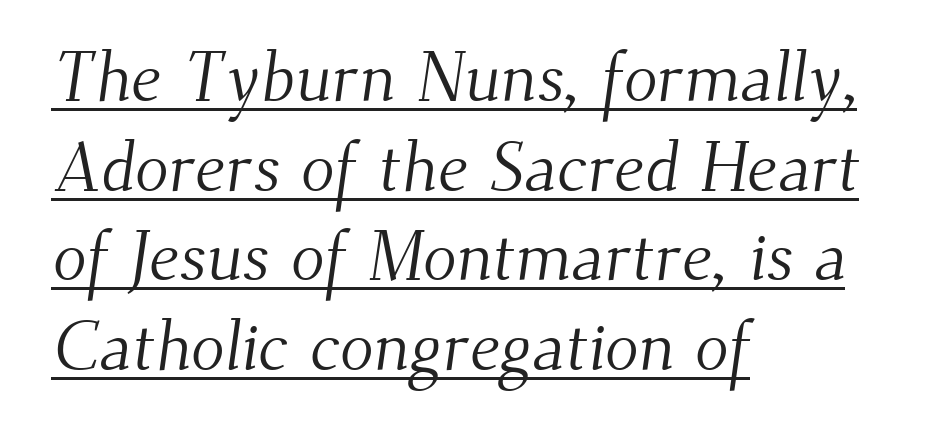
Q: Is the text bold? A: No.
Q: Is the typeface a serif or a sans-serif typeface? A: Serif.
Q: Is the text underlined? A: Yes.
Q: How is the paragraph aligned? A: Left-aligned.
Q: Is the spacing between letters normal or unusually wide? A: Normal.
Q: Is the spacing between lines tight, normal or loose? A: Normal.
Q: Width (condensed, normal, or wide)? A: Normal.
Q: Stroke contrast? A: Medium.
Q: x-height? A: Small.
Q: Monospaced? A: No.
